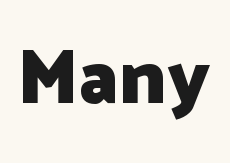
{"serif": "no", "italic": "no", "bold": "yes", "weight": "heavy", "width": "normal", "stroke_contrast": "low", "x_height": "medium", "monospaced": "no", "underline": "no", "letter_spacing": "normal", "letter_spacing_em": 0.0, "glyph_px": 78}
